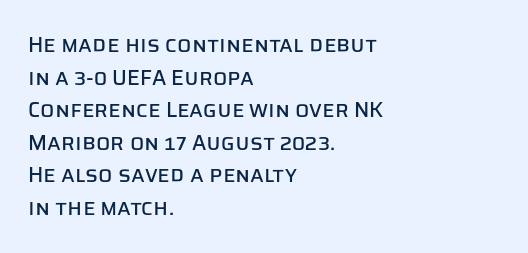
The line-height multiplier appears to be the usual default. Posture: straight, roman, zero tilt. This sample uses plain, unmodified letter spacing. No word sits above an underline.
